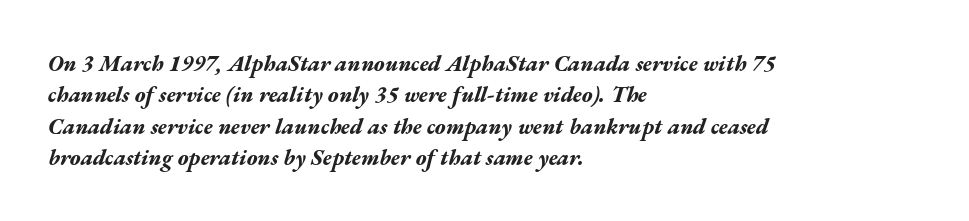
The image shows 22 px bold type, italic (leaning right); set left-aligned, normal line spacing (1.43x), normal letter spacing, not underlined.
